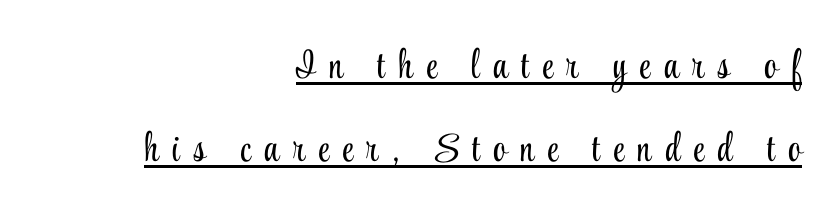
Q: Is the text bold? A: No.
Q: Is the text italic (slanted)? A: Yes.
Q: Is the typeface a serif or a sans-serif typeface? A: Serif.
Q: Is the text underlined? A: Yes.
Q: How is the paragraph aligned? A: Right-aligned.
Q: Is the spacing between letters normal or unusually wide? A: Unusually wide.
Q: Is the spacing between lines tight, normal or loose? A: Loose.
Q: Width (condensed, normal, or wide)? A: Condensed.
Q: Stroke contrast? A: Low.
Q: x-height? A: Small.
Q: Monospaced? A: No.
